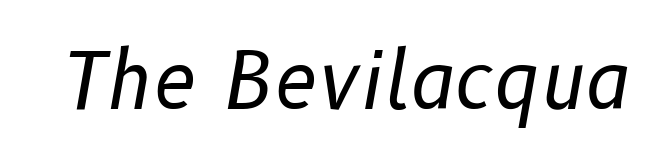
{"italic": "yes", "lean": "right", "slant_degrees": 10, "bold": "no", "weight": "regular", "width": "normal", "stroke_contrast": "low", "x_height": "medium", "monospaced": "no", "underline": "no", "letter_spacing": "normal", "letter_spacing_em": 0.0, "glyph_px": 78}
